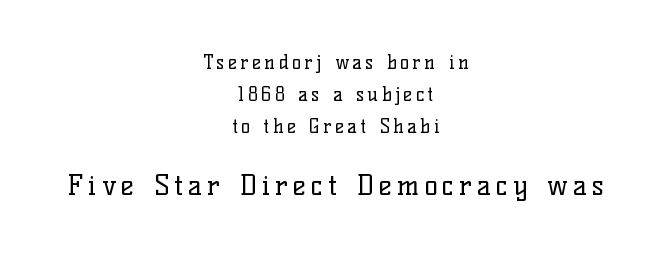
Varying glyph widths throughout — classic text-font behaviour. In this sample the second text group is rendered at the bigger scale. Stems here are at most as thick as an everyday book face. The space directly below the letters is spotless.
